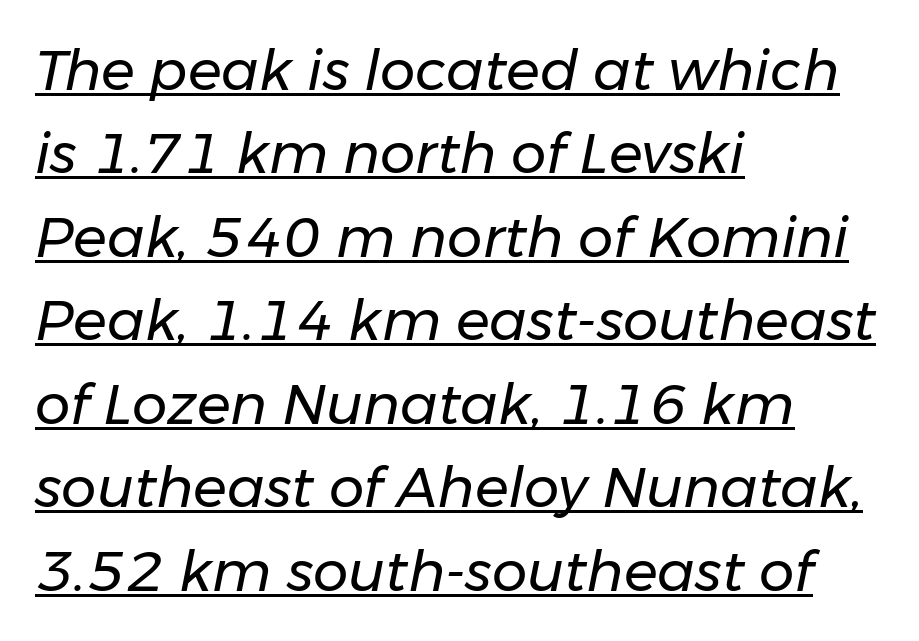
Rendered with sloped, italic letterforms. Visually the block forms a straight wall on the left and a jagged coastline on the right. Heft: none added — not bold. This rendering leaves character spacing at its baseline value. The designer left line spacing at the default.
